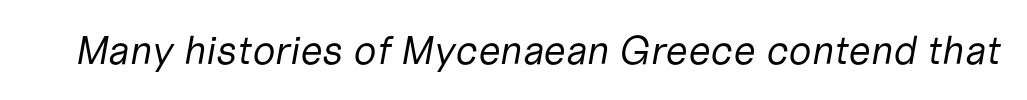
{"italic": "yes", "lean": "right", "slant_degrees": 10, "bold": "no", "weight": "regular", "width": "normal", "stroke_contrast": "low", "x_height": "medium", "monospaced": "no", "underline": "no", "letter_spacing": "normal", "letter_spacing_em": 0.0, "glyph_px": 40}
